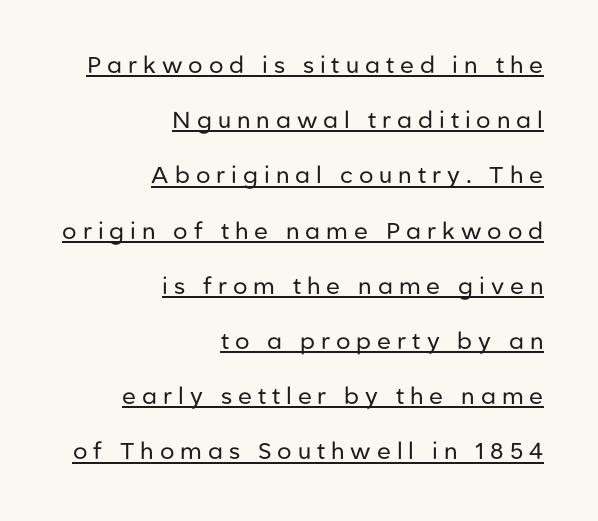
Underlining? Definitely there. A roman cut, with each character standing at attention. All the whitespace from short lines collects on the left. Spacing between characters has been opened up far beyond the box default. Heft: none added — not bold.
